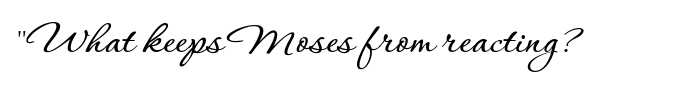
The image shows 47 px text type; set normal letter spacing, not underlined; low stroke contrast and a small x-height.
